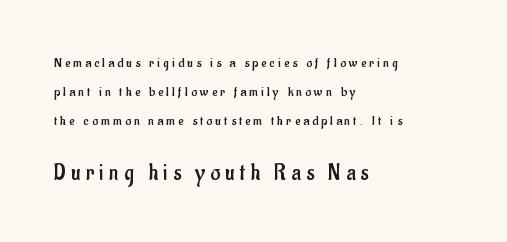
Q: Is the text bold? A: No.
Q: Is the text italic (slanted)? A: No, it is upright.
Q: Is the text underlined? A: No.
Q: How is the paragraph aligned? A: Left-aligned.
Q: Is the spacing between letters normal or unusually wide? A: Unusually wide.
Q: Is the spacing between lines tight, normal or loose? A: Loose.
Q: Which block of text is set in a larger size, the first (top) or the second (bottom)? A: The second (bottom) one.
